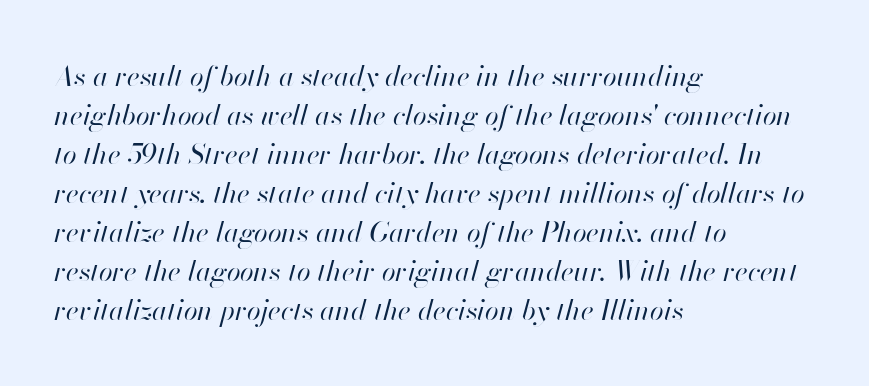
Q: Is the text bold? A: No.
Q: Is the text italic (slanted)? A: Yes, it leans right by about 13 degrees.
Q: Is the text underlined? A: No.
Q: How is the paragraph aligned? A: Left-aligned.
Q: Is the spacing between letters normal or unusually wide? A: Normal.
Q: Is the spacing between lines tight, normal or loose? A: Normal.
Q: Width (condensed, normal, or wide)? A: Normal.
Q: Stroke contrast? A: High.
Q: x-height? A: Small.
Q: Monospaced? A: No.
